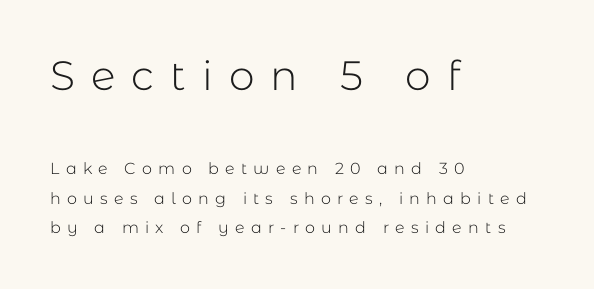
Unbolded letterforms with no extra heft. Letters rest on an invisible, unmarked baseline. Top chunk: large. Bottom chunk: small. Does the copy run flush right? No — it runs flush left.
